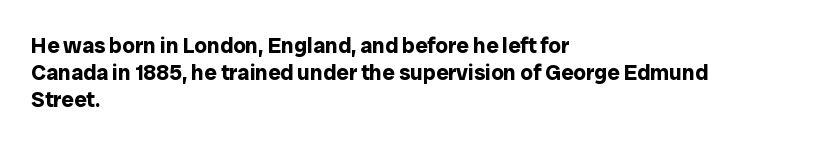
The setting favours the left margin, as ordinary paragraphs usually do. The strip under each line holds only bare page. Every letter is thick-stroked: bold, no question. In terms of posture, this sample is upright. Is the letter spacing exaggerated? No — it looks like the ordinary default.
